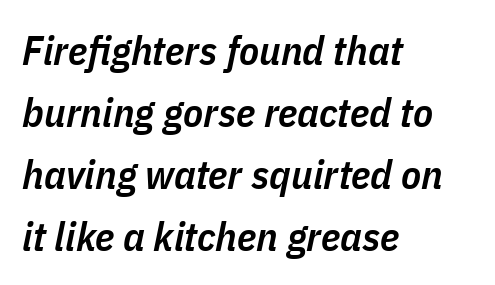
The image shows 41 px semibold, condensed type, italic (leaning right); set left-aligned, normal line spacing (1.51x), normal letter spacing, not underlined; low stroke contrast and a medium x-height.
